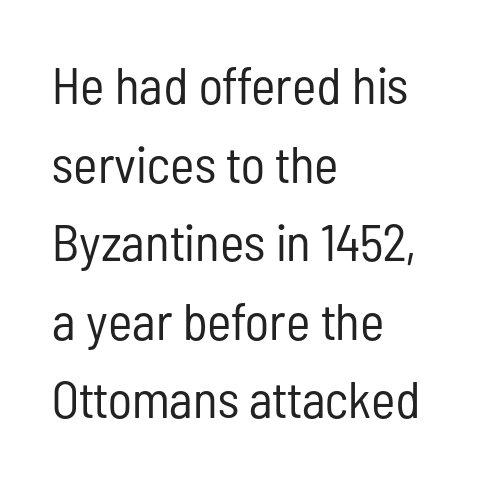
Posture: vertical. The face used here is a sans, in the tradition of grotesques and geometrics. The area under the type is left untouched. Stems here are at most as thick as an everyday book face. Does the copy run flush right? No — it runs flush left.
